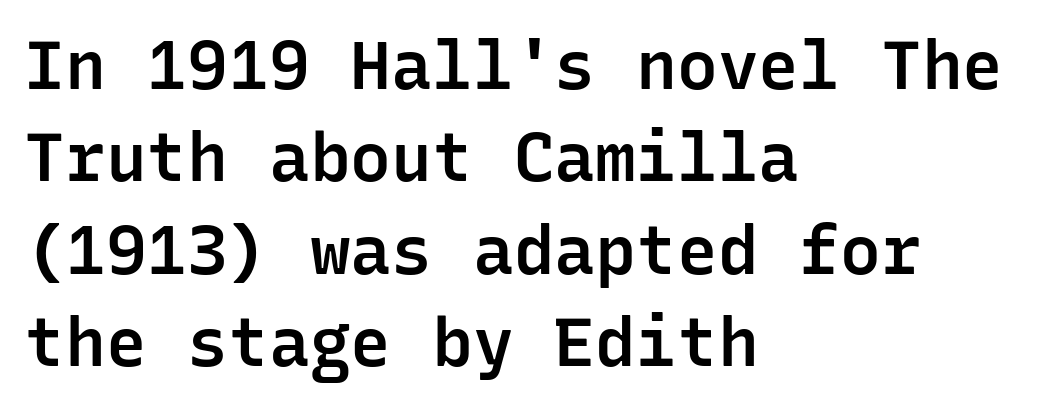
Q: Is the text bold? A: Semi-bold.
Q: Is the text italic (slanted)? A: No, it is upright.
Q: Is the typeface a serif or a sans-serif typeface? A: Sans-serif.
Q: Is the text underlined? A: No.
Q: How is the paragraph aligned? A: Left-aligned.
Q: Is the spacing between letters normal or unusually wide? A: Normal.
Q: Is the spacing between lines tight, normal or loose? A: Normal.
Q: Width (condensed, normal, or wide)? A: Normal.
Q: Stroke contrast? A: Low.
Q: x-height? A: Medium.
Q: Monospaced? A: Yes.
